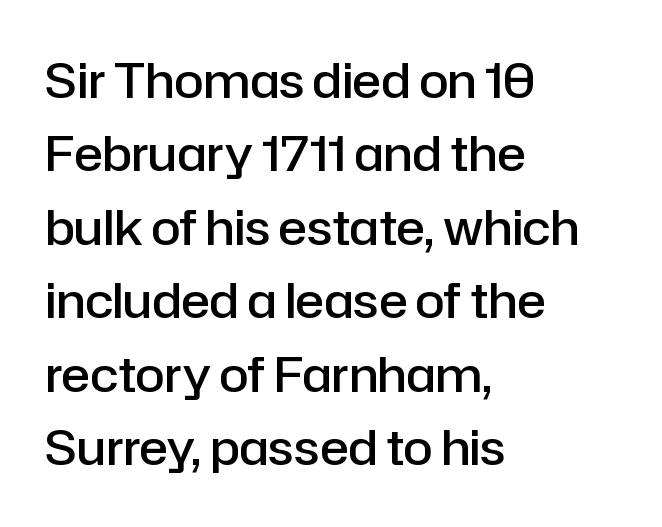
{"serif": "no", "italic": "no", "bold": "semi", "weight": "semibold", "width": "normal", "stroke_contrast": "low", "x_height": "medium", "monospaced": "no", "underline": "no", "align": "left", "line_spacing": "normal", "line_spacing_ratio": 1.53, "letter_spacing": "normal", "letter_spacing_em": 0.0, "glyph_px": 48}
